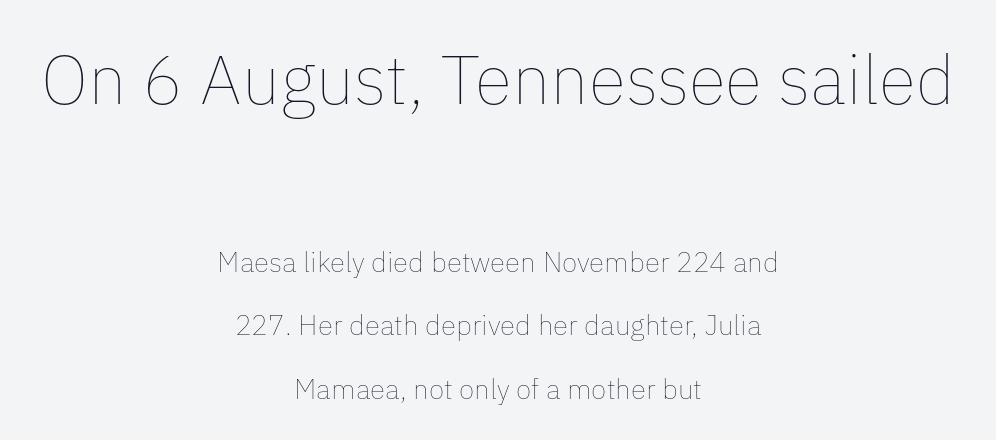
{"italic": "no", "bold": "no", "weight": "thin", "width": "normal", "stroke_contrast": "low", "x_height": "medium", "monospaced": "no", "underline": "no", "align": "center", "line_spacing": "loose", "line_spacing_ratio": 2.27, "letter_spacing": "normal", "letter_spacing_em": 0.0, "larger_block": "first", "size_ratio": 2.46, "glyph_px": 69}
